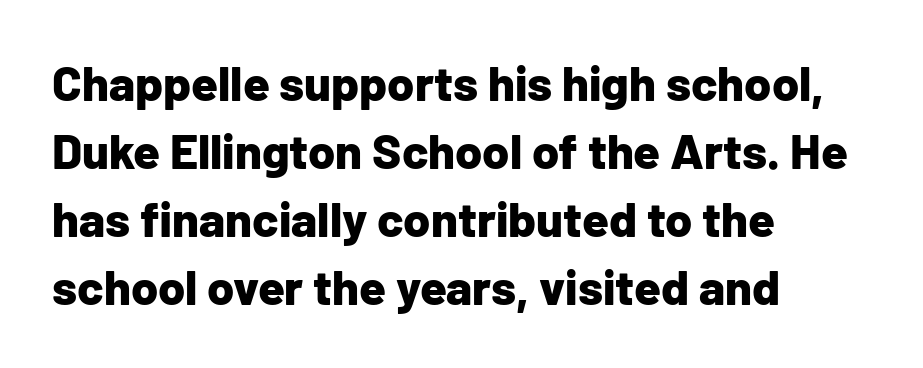
Letters rest on an invisible, unmarked baseline. No italicization has been applied; the sample stays upright. Honestly, the row spacing looks completely unremarkable. The rendering uses natural spacing where letterforms have individual widths. The lines are quadded left.
